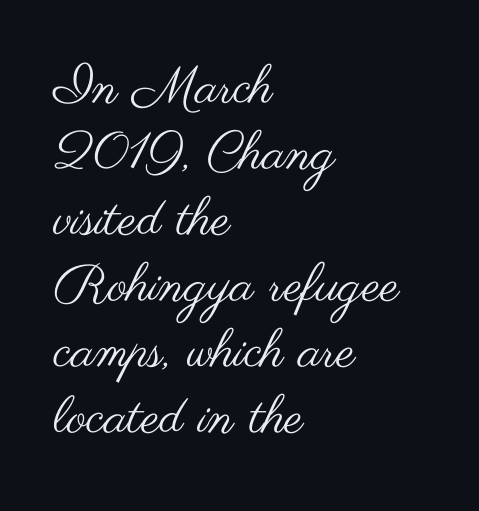
Q: Is the text bold? A: No.
Q: Is the text italic (slanted)? A: Yes.
Q: Is the typeface a serif or a sans-serif typeface? A: Sans-serif.
Q: Is the text underlined? A: No.
Q: How is the paragraph aligned? A: Left-aligned.
Q: Is the spacing between letters normal or unusually wide? A: Normal.
Q: Is the spacing between lines tight, normal or loose? A: Normal.
Q: Width (condensed, normal, or wide)? A: Wide.
Q: Stroke contrast? A: Medium.
Q: x-height? A: Small.
Q: Monospaced? A: No.
